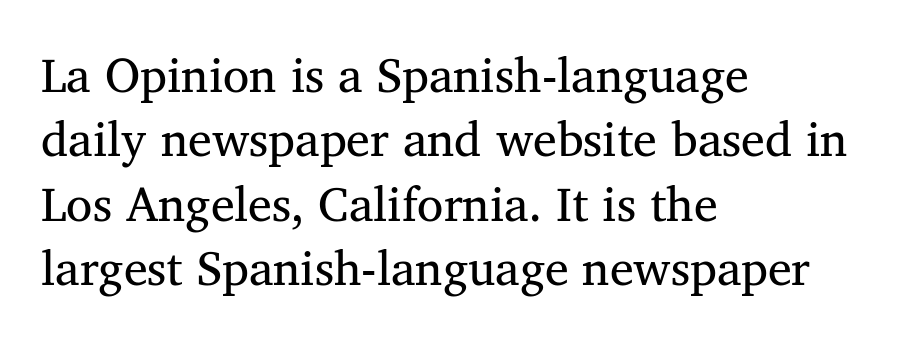
The image shows 48 px regular-weight serif type, upright; set left-aligned, normal line spacing (1.34x), normal letter spacing, not underlined; medium stroke contrast and a medium x-height.
